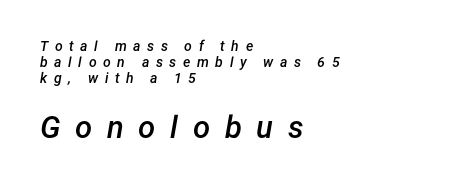
{"italic": "yes", "lean": "right", "slant_degrees": 12, "bold": "semi", "weight": "semibold", "width": "normal", "stroke_contrast": "low", "x_height": "medium", "monospaced": "no", "underline": "no", "align": "left", "line_spacing_ratio": 1.16, "letter_spacing": "wide", "letter_spacing_em": 0.47, "larger_block": "second", "size_ratio": 2.21, "glyph_px": 31}
